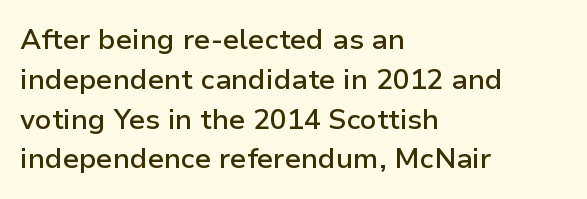
Q: Is the text bold? A: Semi-bold.
Q: Is the text italic (slanted)? A: No, it is upright.
Q: Is the typeface a serif or a sans-serif typeface? A: Sans-serif.
Q: Is the text underlined? A: No.
Q: How is the paragraph aligned? A: Left-aligned.
Q: Is the spacing between letters normal or unusually wide? A: Normal.
Q: Is the spacing between lines tight, normal or loose? A: Normal.
Q: Width (condensed, normal, or wide)? A: Normal.
Q: Stroke contrast? A: Low.
Q: x-height? A: Medium.
Q: Monospaced? A: No.
